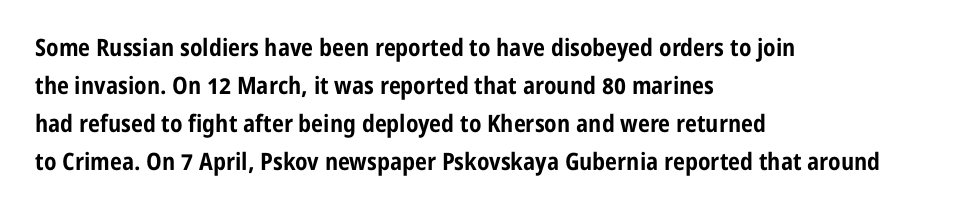
{"italic": "no", "bold": "yes", "underline": "no", "align": "left", "line_spacing": "normal", "line_spacing_ratio": 1.59, "letter_spacing": "normal", "letter_spacing_em": 0.0, "glyph_px": 24}
